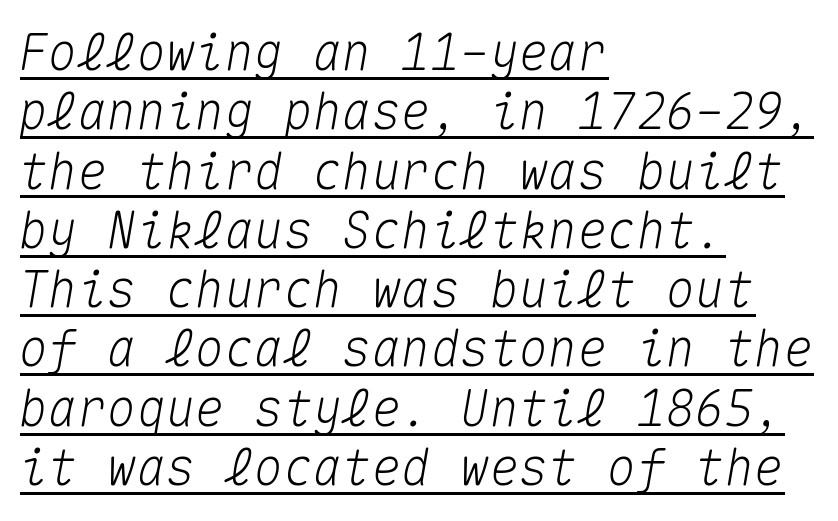
Casual observation: everything's shoved over to the left. Every word sits above its own underline. This sample has the even, mechanical cadence of fixed-width lettering. Caption: standard tracking, unaltered. If you drew a line through each stem, it would be angled.
